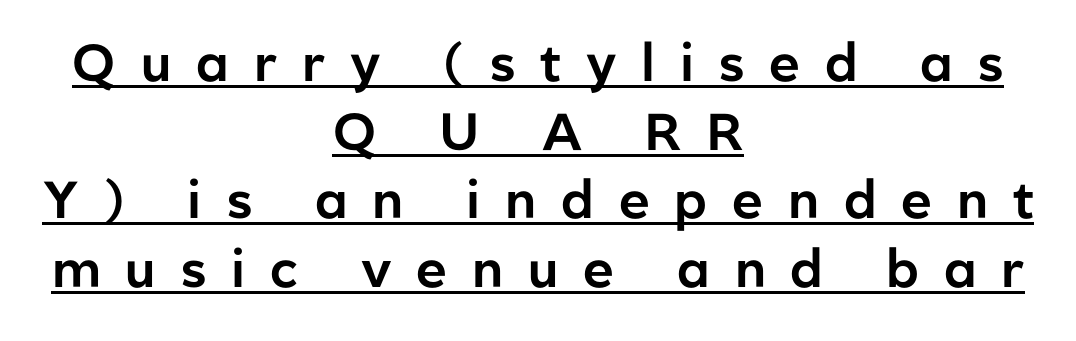
The letters stand straight up with perfectly vertical stems. Somebody hit Ctrl+U on this one — the words are underlined. Vertically, the passage feels balanced, rows spaced as you'd expect. Look at the tracking — it's clearly loosened, letters drifting apart. These lines stack symmetrically, like a column narrowing and widening about its center. The letters carry no serifs — their stems end cleanly without finishing strokes.
